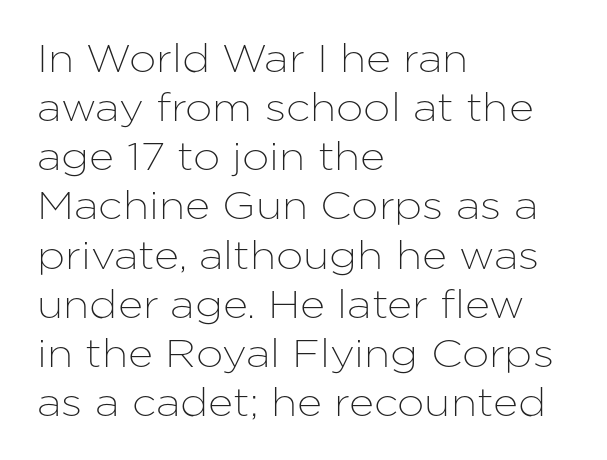
The image shows 39 px sans-serif type, upright; set left-aligned, normal line spacing (1.26x), normal letter spacing, not underlined; low stroke contrast and a medium x-height.
